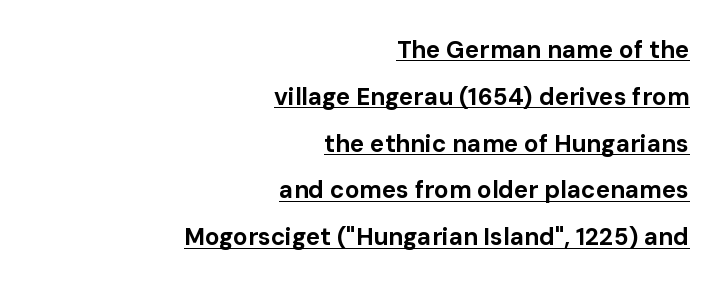
{"italic": "no", "bold": "yes", "underline": "yes", "align": "right", "line_spacing": "loose", "line_spacing_ratio": 1.95, "letter_spacing": "normal", "letter_spacing_em": 0.0, "glyph_px": 24}
